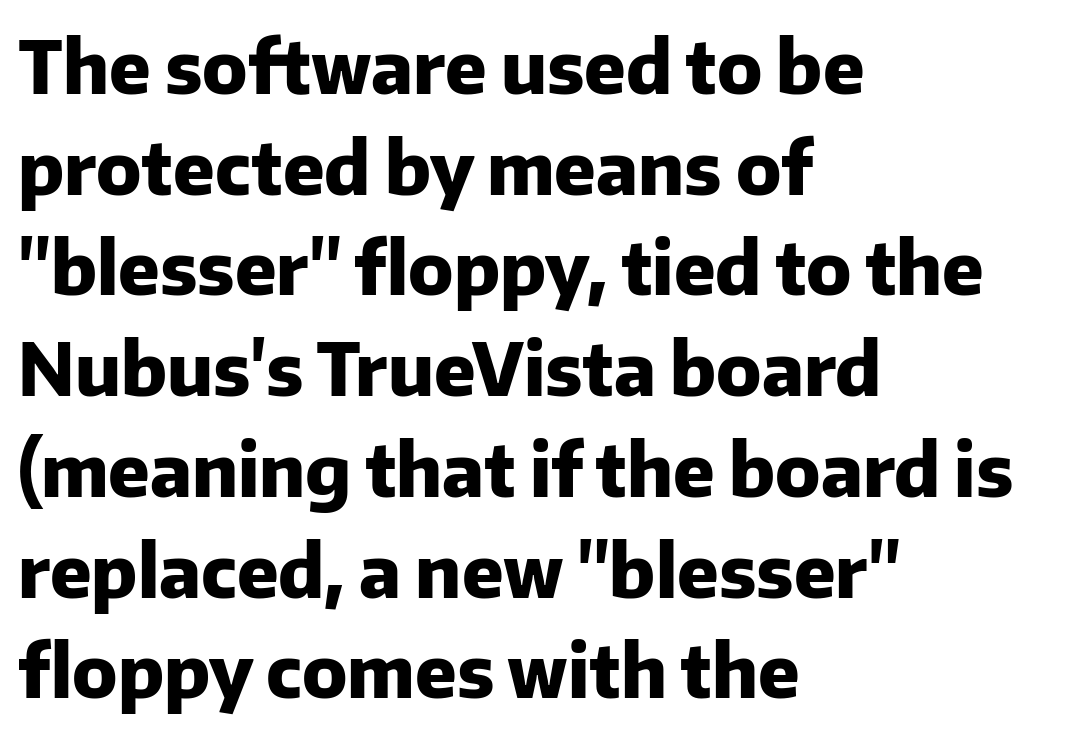
Characters follow at the spacing the type designer built in. The characters display no serif detailing; their extremities are plain. Each glyph is drawn with heavy, bold strokes. Underline: absent. Here the designer chose a conventional face with non-uniform glyph widths.
